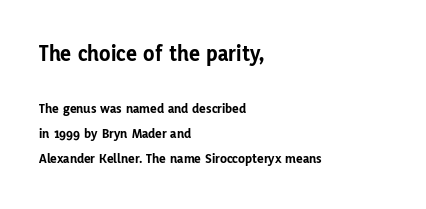
{"italic": "no", "bold": "yes", "underline": "no", "align": "left", "line_spacing_ratio": 1.8, "letter_spacing": "normal", "letter_spacing_em": 0.0, "larger_block": "first", "size_ratio": 1.64, "glyph_px": 23}
